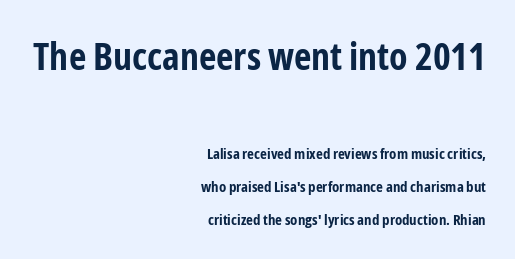
The image shows 38 px bold, condensed sans-serif type, upright; set right-aligned, loose line spacing (2.18x), normal letter spacing, not underlined; the first (top) block is 2.53x larger; low stroke contrast and a medium x-height.
